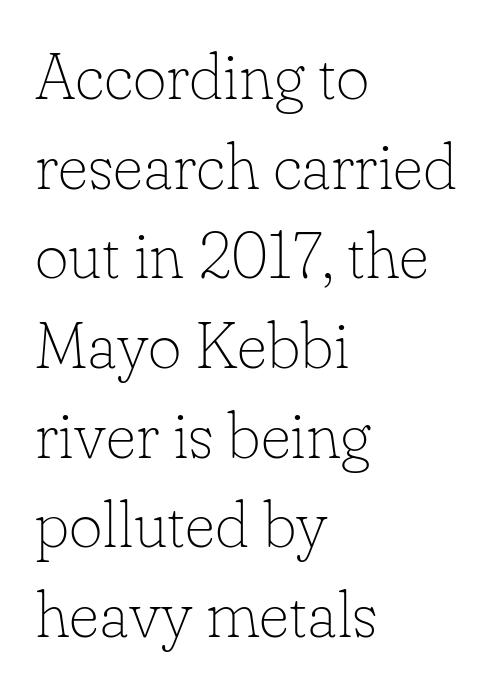
{"serif": "yes", "italic": "no", "bold": "no", "weight": "thin", "width": "normal", "stroke_contrast": "low", "x_height": "small", "monospaced": "no", "underline": "no", "align": "left", "line_spacing": "normal", "line_spacing_ratio": 1.38, "letter_spacing": "normal", "letter_spacing_em": 0.0, "glyph_px": 65}
